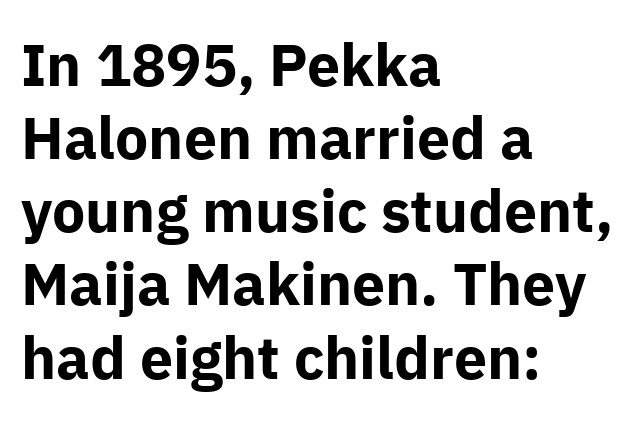
The image shows 59 px bold sans-serif type, upright; set left-aligned, line spacing 1.24x, normal letter spacing, not underlined; low stroke contrast and a medium x-height.
